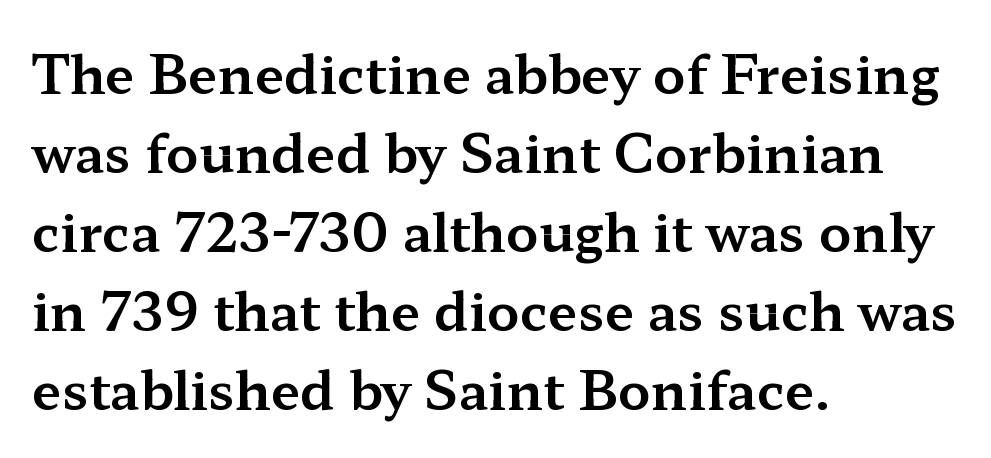
{"serif": "yes", "italic": "no", "width": "wide", "stroke_contrast": "medium", "x_height": "medium", "monospaced": "no", "underline": "no", "align": "left", "line_spacing": "normal", "line_spacing_ratio": 1.49, "letter_spacing": "normal", "letter_spacing_em": 0.0, "glyph_px": 53}
